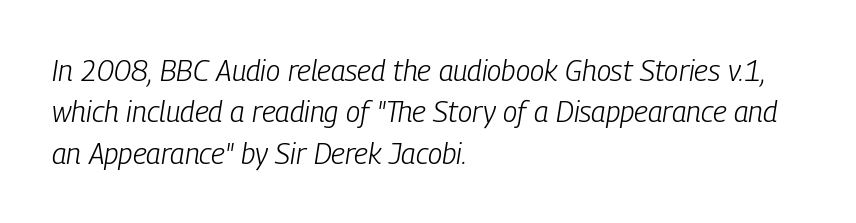
Q: Is the text bold? A: No.
Q: Is the text italic (slanted)? A: Yes, it leans right by about 9 degrees.
Q: Is the text underlined? A: No.
Q: How is the paragraph aligned? A: Left-aligned.
Q: Is the spacing between letters normal or unusually wide? A: Normal.
Q: Is the spacing between lines tight, normal or loose? A: Normal.
Q: Width (condensed, normal, or wide)? A: Condensed.
Q: Stroke contrast? A: Low.
Q: x-height? A: Medium.
Q: Monospaced? A: No.
